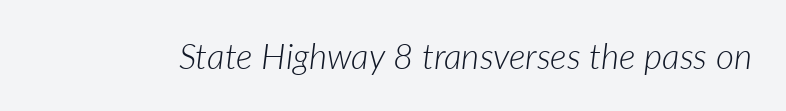
Q: Is the text bold? A: No.
Q: Is the text italic (slanted)? A: Yes, it leans right by about 7 degrees.
Q: Is the text underlined? A: No.
Q: Is the spacing between letters normal or unusually wide? A: Normal.
Q: Width (condensed, normal, or wide)? A: Normal.
Q: Stroke contrast? A: Low.
Q: x-height? A: Medium.
Q: Monospaced? A: No.
